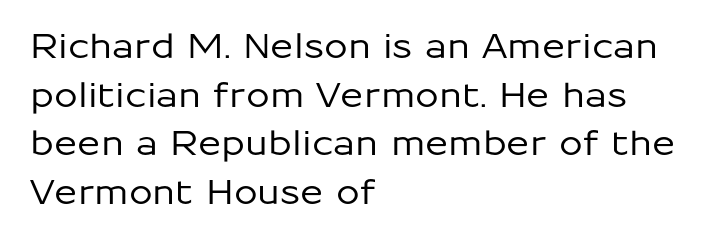
The image shows 34 px sans-serif type, upright; set left-aligned, normal line spacing (1.43x), normal letter spacing, not underlined; low stroke contrast and a medium x-height.
